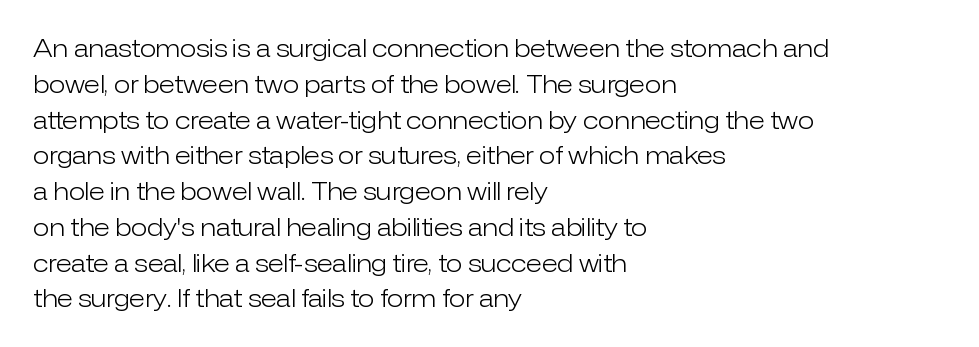
The image shows 24 px text type, upright; set left-aligned, normal line spacing (1.49x), normal letter spacing, not underlined.
